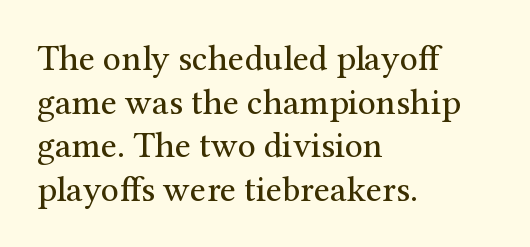
{"serif": "yes", "italic": "no", "bold": "no", "weight": "regular", "width": "normal", "stroke_contrast": "medium", "x_height": "medium", "monospaced": "no", "underline": "no", "align": "left", "line_spacing_ratio": 1.21, "letter_spacing": "normal", "letter_spacing_em": 0.0, "glyph_px": 36}
